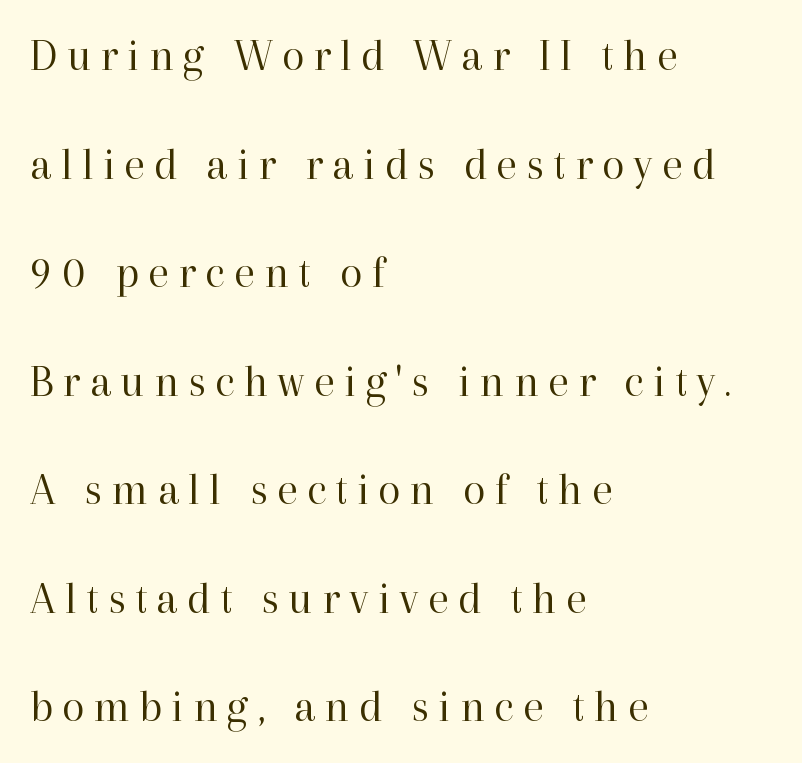
Q: Is the text bold? A: No.
Q: Is the text italic (slanted)? A: No, it is upright.
Q: Is the typeface a serif or a sans-serif typeface? A: Serif.
Q: Is the text underlined? A: No.
Q: How is the paragraph aligned? A: Left-aligned.
Q: Is the spacing between letters normal or unusually wide? A: Unusually wide.
Q: Is the spacing between lines tight, normal or loose? A: Loose.
Q: Width (condensed, normal, or wide)? A: Normal.
Q: Stroke contrast? A: High.
Q: x-height? A: Medium.
Q: Monospaced? A: No.
